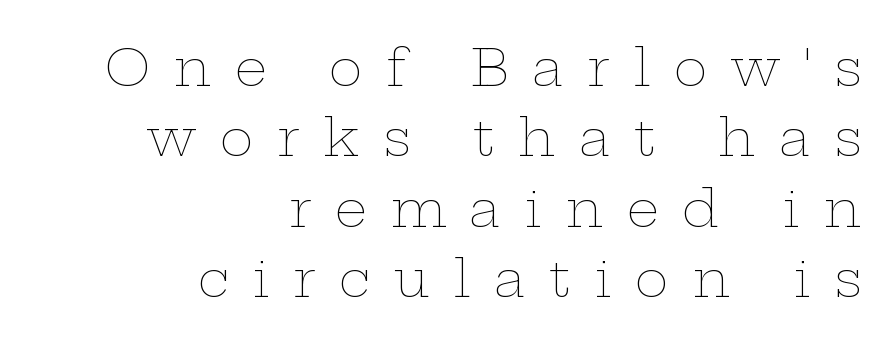
The paragraph has a hard right edge and a soft left edge. Descenders are the only things crossing below the line. Reading down the column, the eye jumps a familiar distance to each next line. This is not heavy type; no bold has been used. The lettering holds an erect, upright posture throughout. A typesetter would call this proportional, since set widths differ per character.
